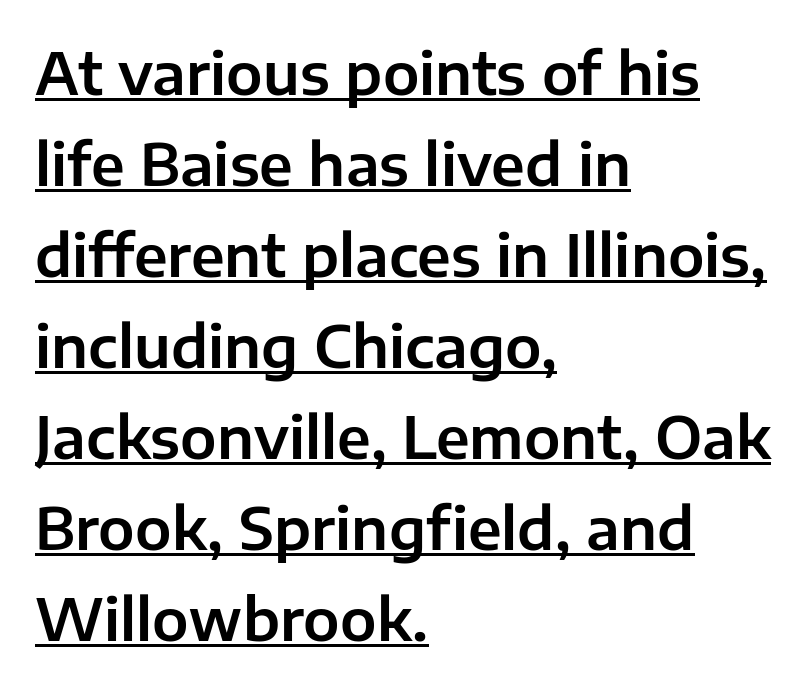
The image shows 58 px sans-serif type, upright; set left-aligned, normal line spacing (1.57x), normal letter spacing, underlined; low stroke contrast and a medium x-height.
